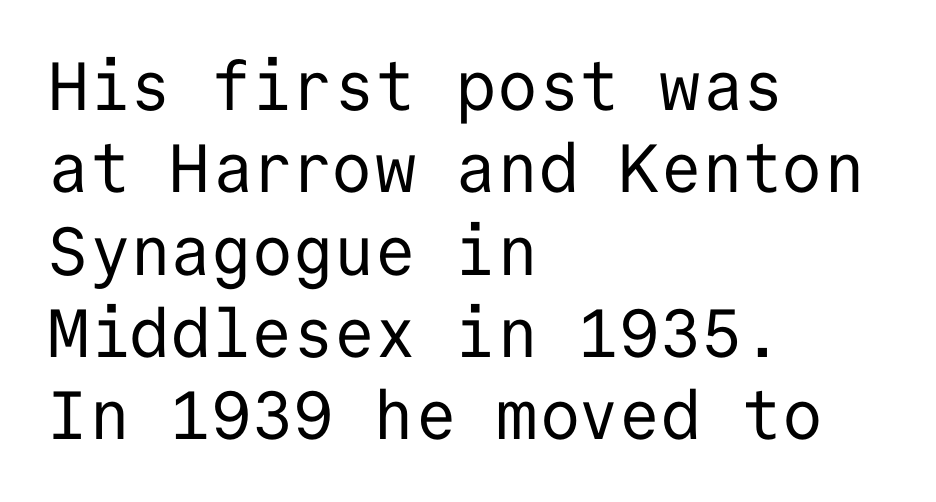
{"serif": "no", "italic": "no", "bold": "no", "weight": "regular", "width": "normal", "stroke_contrast": "low", "x_height": "medium", "monospaced": "yes", "underline": "no", "align": "left", "line_spacing_ratio": 1.21, "letter_spacing": "normal", "letter_spacing_em": 0.0, "glyph_px": 68}
